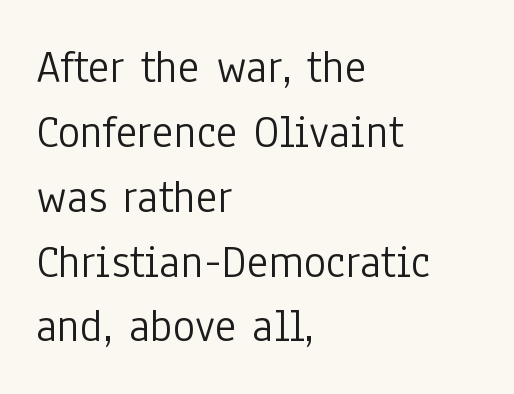
Q: Is the text bold? A: No.
Q: Is the text italic (slanted)? A: No, it is upright.
Q: Is the typeface a serif or a sans-serif typeface? A: Sans-serif.
Q: Is the text underlined? A: No.
Q: How is the paragraph aligned? A: Left-aligned.
Q: Is the spacing between letters normal or unusually wide? A: Normal.
Q: Is the spacing between lines tight, normal or loose? A: Normal.
Q: Width (condensed, normal, or wide)? A: Condensed.
Q: Stroke contrast? A: Low.
Q: x-height? A: Medium.
Q: Monospaced? A: No.
